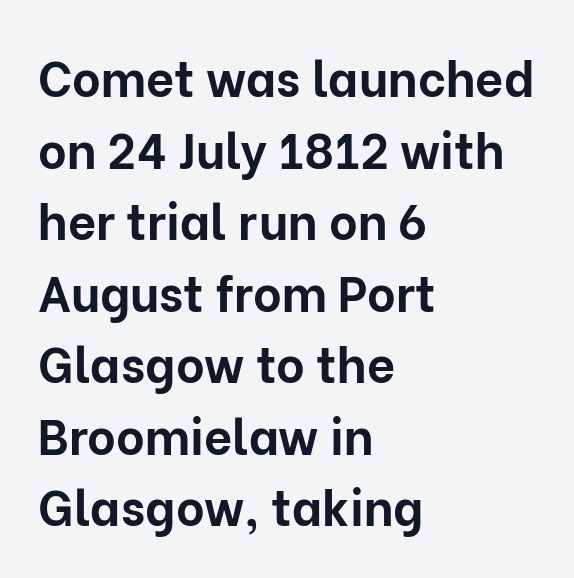
{"serif": "no", "italic": "no", "bold": "yes", "weight": "bold", "width": "normal", "stroke_contrast": "low", "x_height": "medium", "monospaced": "no", "underline": "no", "align": "left", "line_spacing": "normal", "line_spacing_ratio": 1.46, "letter_spacing": "normal", "letter_spacing_em": 0.0, "glyph_px": 49}
